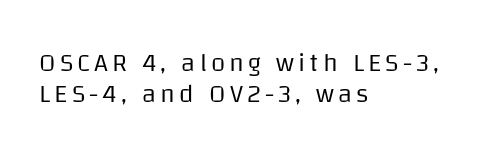
{"italic": "no", "bold": "no", "underline": "no", "align": "left", "line_spacing_ratio": 1.2, "glyph_px": 26}
